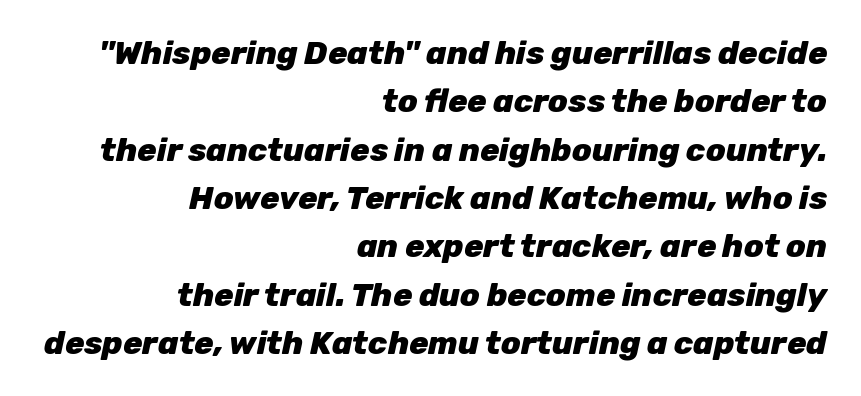
Looks like regular typesetting: each glyph gets only the width it needs. Compared with an ordinary text face, these strokes are far heavier — a full bold. Emphasis-style slanted type is in use. In CSS terms this would be text-align: right. The vertical gap from one line to the next is medium.
